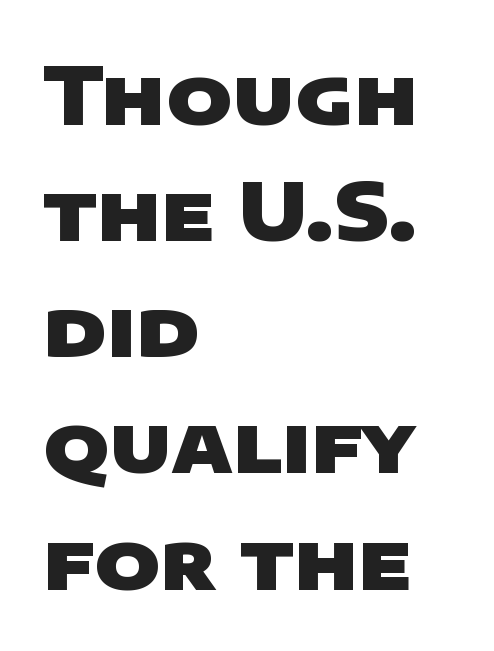
{"serif": "no", "bold": "yes", "weight": "heavy", "width": "wide", "stroke_contrast": "low", "x_height": "large", "monospaced": "no", "underline": "no", "align": "left", "line_spacing": "normal", "line_spacing_ratio": 1.47, "letter_spacing": "normal", "letter_spacing_em": 0.0, "glyph_px": 79}
